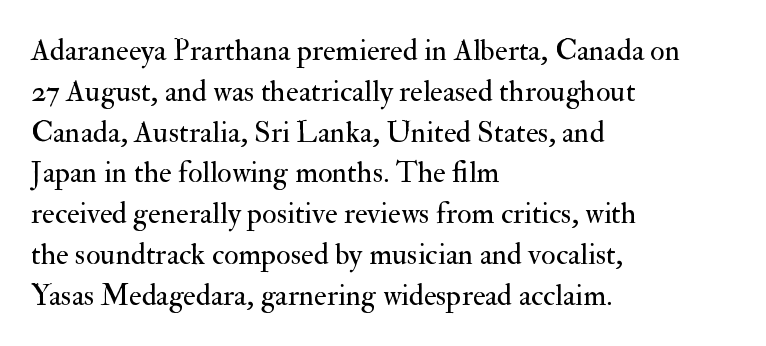
{"serif": "yes", "italic": "no", "bold": "no", "weight": "regular", "width": "normal", "stroke_contrast": "medium", "x_height": "small", "monospaced": "no", "underline": "no", "align": "left", "line_spacing": "normal", "line_spacing_ratio": 1.36, "letter_spacing": "normal", "letter_spacing_em": 0.0, "glyph_px": 30}
